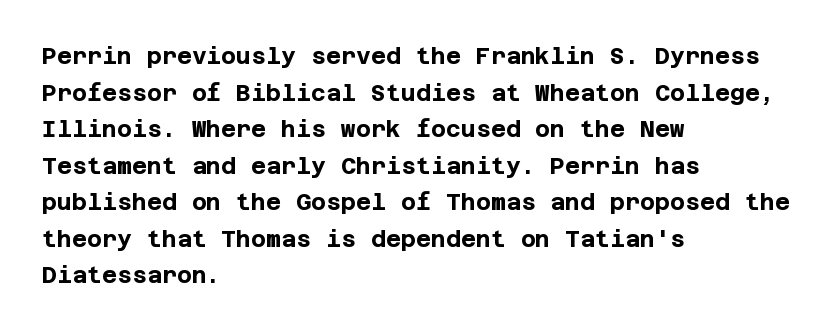
Visually the block forms a straight wall on the left and a jagged coastline on the right. The letters are bold, with thick, heavy strokes. The gap between lines stays unmarked. This sample keeps an unexceptional amount of space between lines. The horizontal fit of the characters is conventional and even. Vertical strokes here are truly vertical.
